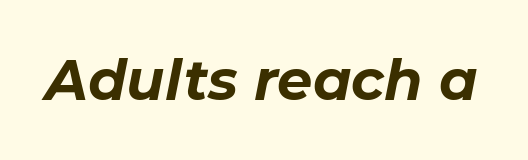
The image shows 56 px bold type, italic (leaning right); set normal letter spacing, not underlined; low stroke contrast and a medium x-height.
